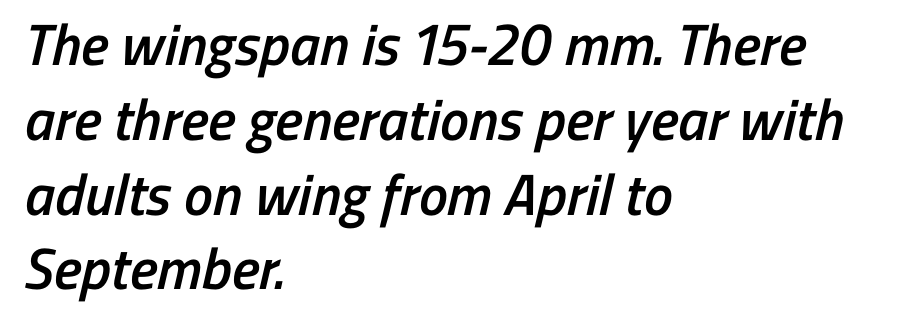
Q: Is the text bold? A: Semi-bold.
Q: Is the typeface a serif or a sans-serif typeface? A: Sans-serif.
Q: Is the text underlined? A: No.
Q: How is the paragraph aligned? A: Left-aligned.
Q: Is the spacing between letters normal or unusually wide? A: Normal.
Q: Is the spacing between lines tight, normal or loose? A: Normal.
Q: Width (condensed, normal, or wide)? A: Condensed.
Q: Stroke contrast? A: Low.
Q: x-height? A: Medium.
Q: Monospaced? A: No.
